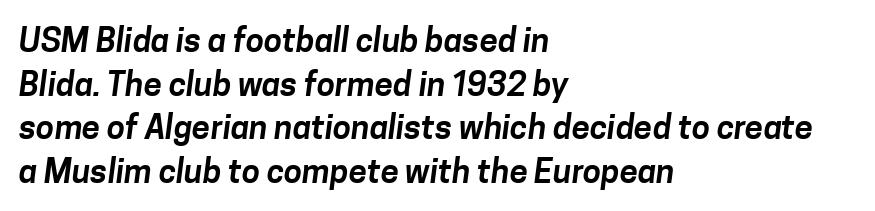
{"serif": "no", "width": "normal", "stroke_contrast": "low", "x_height": "medium", "monospaced": "no", "underline": "no", "align": "left", "line_spacing": "normal", "line_spacing_ratio": 1.32, "letter_spacing": "normal", "letter_spacing_em": 0.0, "glyph_px": 33}
